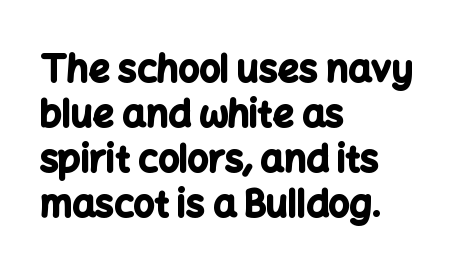
Q: Is the text bold? A: Yes.
Q: Is the text italic (slanted)? A: No, it is upright.
Q: Is the typeface a serif or a sans-serif typeface? A: Sans-serif.
Q: Is the text underlined? A: No.
Q: How is the paragraph aligned? A: Left-aligned.
Q: Is the spacing between letters normal or unusually wide? A: Normal.
Q: Width (condensed, normal, or wide)? A: Normal.
Q: Stroke contrast? A: Low.
Q: x-height? A: Medium.
Q: Monospaced? A: No.
